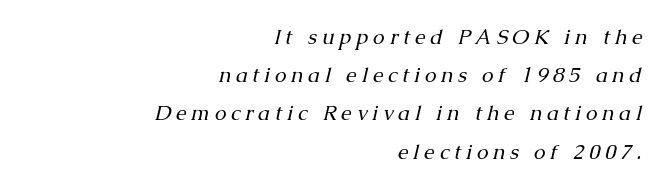
{"italic": "yes", "lean": "right", "slant_degrees": 13, "bold": "no", "underline": "no", "align": "right", "line_spacing_ratio": 1.82, "letter_spacing": "wide", "letter_spacing_em": 0.23, "glyph_px": 21}
